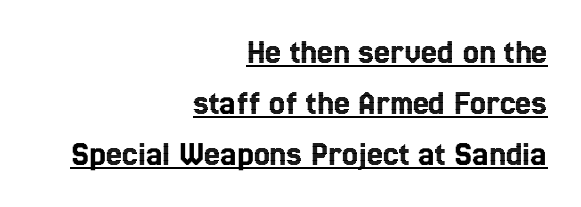
{"italic": "no", "width": "condensed", "x_height": "medium", "monospaced": "no", "underline": "yes", "align": "right", "line_spacing": "normal", "line_spacing_ratio": 1.41, "letter_spacing": "normal", "letter_spacing_em": 0.0, "glyph_px": 36}
